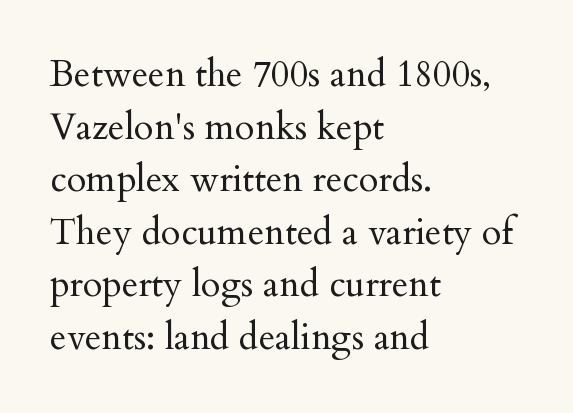
Q: Is the text bold? A: No.
Q: Is the text italic (slanted)? A: No, it is upright.
Q: Is the typeface a serif or a sans-serif typeface? A: Serif.
Q: Is the text underlined? A: No.
Q: How is the paragraph aligned? A: Left-aligned.
Q: Is the spacing between letters normal or unusually wide? A: Normal.
Q: Is the spacing between lines tight, normal or loose? A: Normal.
Q: Width (condensed, normal, or wide)? A: Normal.
Q: Stroke contrast? A: Medium.
Q: x-height? A: Small.
Q: Monospaced? A: No.
